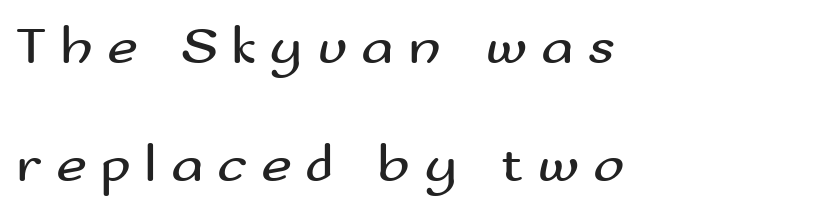
Q: Is the text bold? A: No.
Q: Is the text italic (slanted)? A: No, it is upright.
Q: Is the typeface a serif or a sans-serif typeface? A: Sans-serif.
Q: Is the text underlined? A: No.
Q: How is the paragraph aligned? A: Left-aligned.
Q: Is the spacing between letters normal or unusually wide? A: Unusually wide.
Q: Is the spacing between lines tight, normal or loose? A: Loose.
Q: Width (condensed, normal, or wide)? A: Wide.
Q: Stroke contrast? A: Medium.
Q: x-height? A: Small.
Q: Monospaced? A: No.
